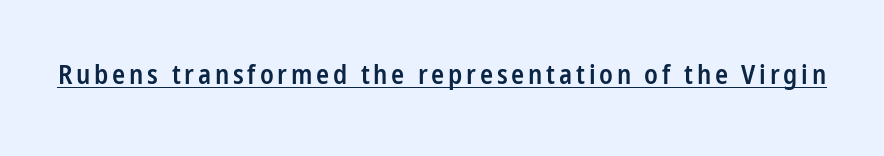
Underline: present. No italicization has been applied; the sample stays upright. Summary of weight: moderately heavy, a semibold.
